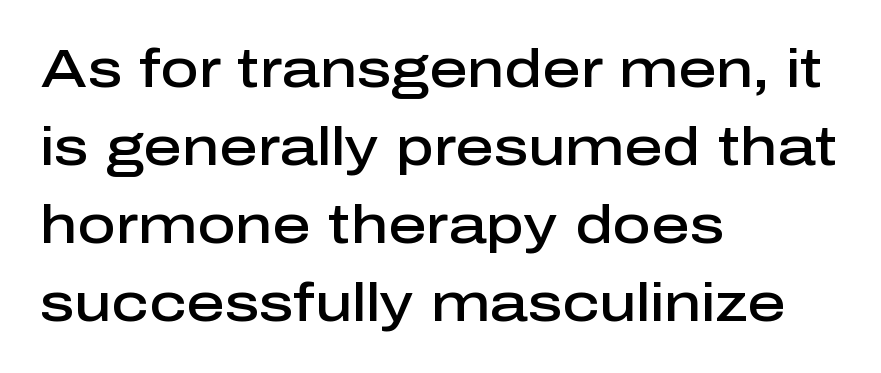
{"serif": "no", "italic": "no", "bold": "semi", "weight": "semibold", "width": "normal", "stroke_contrast": "low", "x_height": "medium", "monospaced": "no", "underline": "no", "align": "left", "line_spacing": "normal", "line_spacing_ratio": 1.47, "letter_spacing": "normal", "letter_spacing_em": 0.0, "glyph_px": 53}
